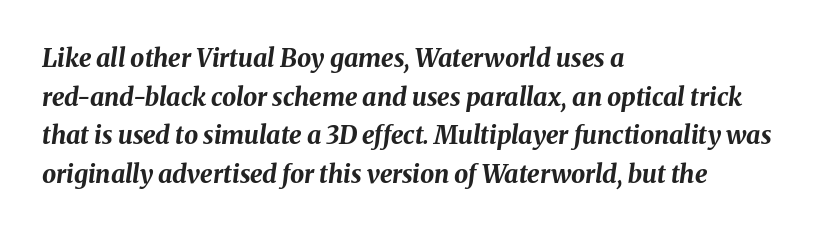
The image shows 25 px bold type, italic (leaning right); set left-aligned, normal line spacing (1.55x), normal letter spacing, not underlined.
